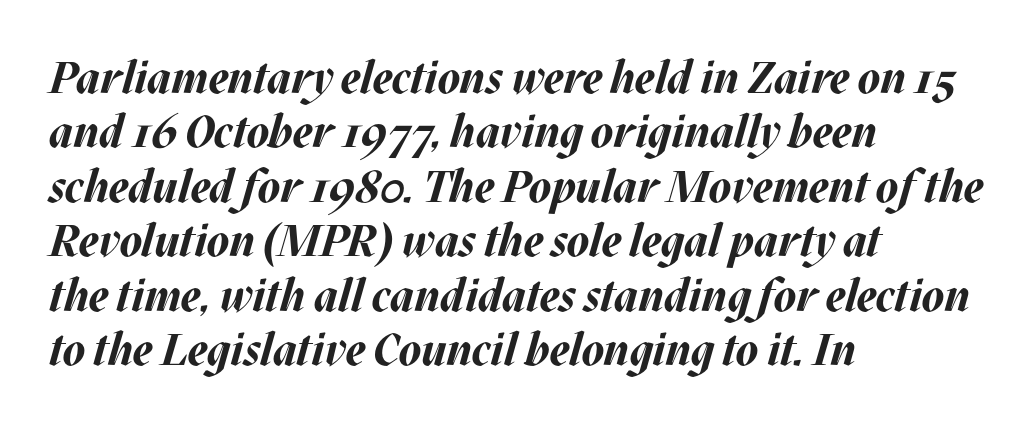
Q: Is the text bold? A: Yes.
Q: Is the text italic (slanted)? A: Yes, it leans right by about 17 degrees.
Q: Is the text underlined? A: No.
Q: How is the paragraph aligned? A: Left-aligned.
Q: Is the spacing between letters normal or unusually wide? A: Normal.
Q: Width (condensed, normal, or wide)? A: Normal.
Q: Stroke contrast? A: Medium.
Q: x-height? A: Large.
Q: Monospaced? A: No.
